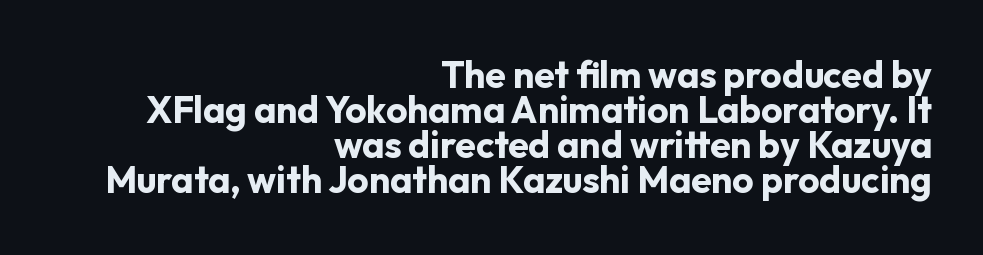
{"serif": "no", "italic": "no", "bold": "yes", "weight": "bold", "width": "normal", "stroke_contrast": "low", "x_height": "medium", "monospaced": "no", "underline": "no", "align": "right", "line_spacing": "tight", "line_spacing_ratio": 0.95, "letter_spacing": "normal", "letter_spacing_em": 0.0, "glyph_px": 37}
